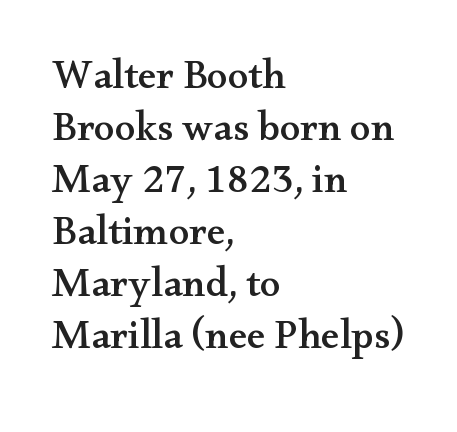
Q: Is the text italic (slanted)? A: No, it is upright.
Q: Is the typeface a serif or a sans-serif typeface? A: Serif.
Q: Is the text underlined? A: No.
Q: How is the paragraph aligned? A: Left-aligned.
Q: Is the spacing between letters normal or unusually wide? A: Normal.
Q: Is the spacing between lines tight, normal or loose? A: Normal.
Q: Width (condensed, normal, or wide)? A: Wide.
Q: Stroke contrast? A: Medium.
Q: x-height? A: Small.
Q: Monospaced? A: No.
